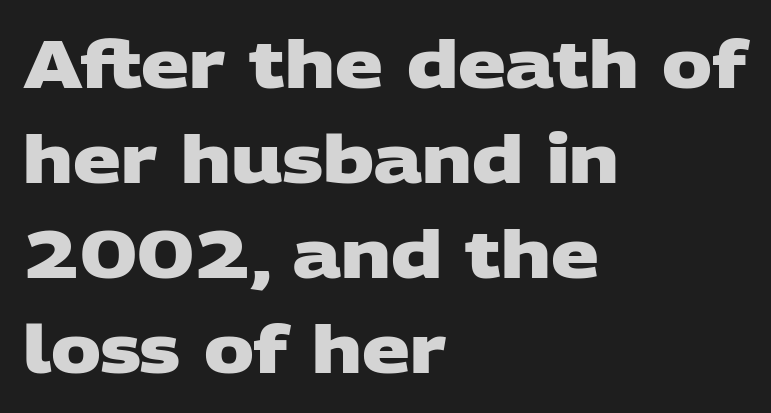
{"serif": "no", "bold": "yes", "weight": "heavy", "width": "wide", "stroke_contrast": "low", "x_height": "large", "monospaced": "no", "underline": "no", "align": "left", "line_spacing": "normal", "line_spacing_ratio": 1.42, "letter_spacing": "normal", "letter_spacing_em": 0.0, "glyph_px": 67}
